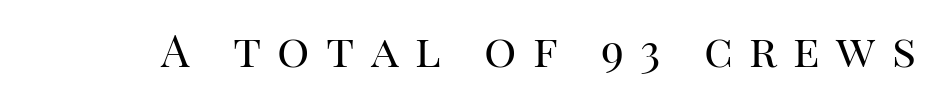
The image shows 45 px regular-weight serif type, upright; set unusually wide letter spacing (+0.36 em), not underlined; high stroke contrast and a large x-height.
